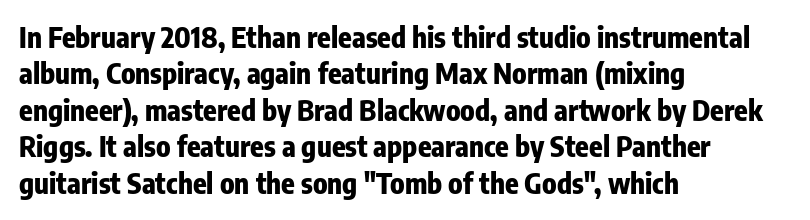
{"serif": "no", "italic": "no", "bold": "yes", "weight": "heavy", "width": "condensed", "stroke_contrast": "low", "x_height": "medium", "monospaced": "no", "underline": "no", "align": "left", "line_spacing": "normal", "line_spacing_ratio": 1.3, "letter_spacing": "normal", "letter_spacing_em": 0.0, "glyph_px": 28}
